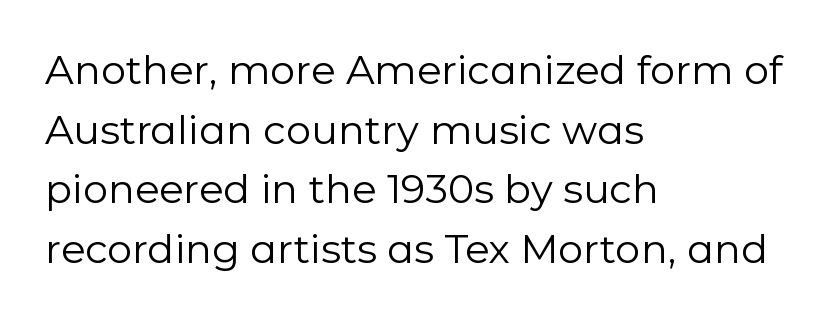
The image shows 40 px regular-weight sans-serif type, upright; set left-aligned, normal line spacing (1.49x), normal letter spacing, not underlined; low stroke contrast and a medium x-height.
